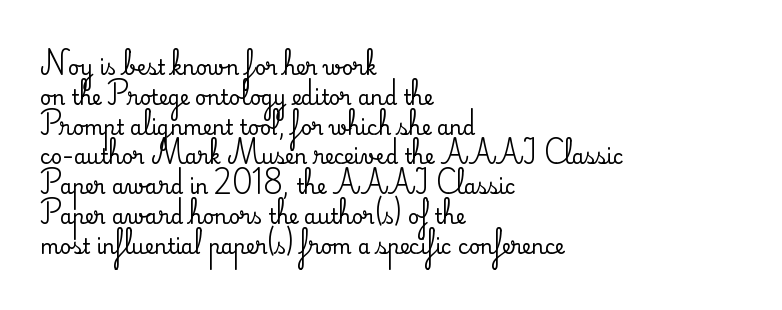
Q: Is the text italic (slanted)? A: No, it is upright.
Q: Is the text underlined? A: No.
Q: How is the paragraph aligned? A: Left-aligned.
Q: Is the spacing between letters normal or unusually wide? A: Normal.
Q: Is the spacing between lines tight, normal or loose? A: Normal.
